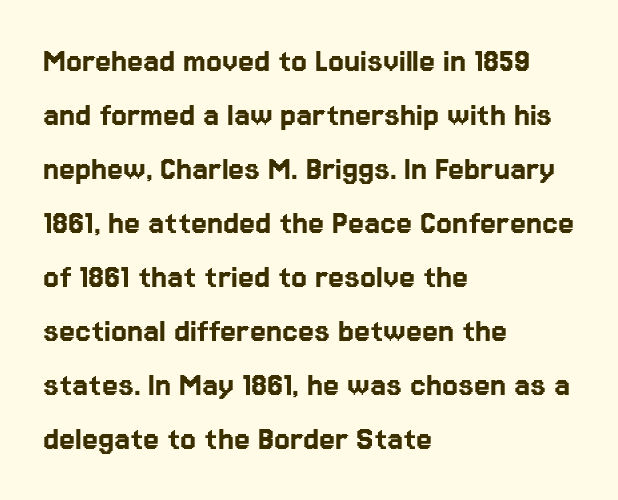
Q: Is the text italic (slanted)? A: No, it is upright.
Q: Is the typeface a serif or a sans-serif typeface? A: Sans-serif.
Q: Is the text underlined? A: No.
Q: How is the paragraph aligned? A: Left-aligned.
Q: Is the spacing between letters normal or unusually wide? A: Normal.
Q: Is the spacing between lines tight, normal or loose? A: Normal.
Q: Width (condensed, normal, or wide)? A: Normal.
Q: Stroke contrast? A: Low.
Q: x-height? A: Medium.
Q: Monospaced? A: No.
